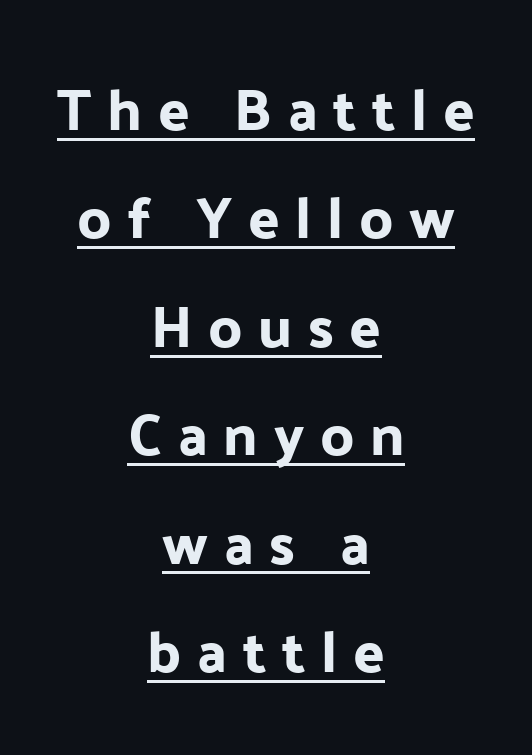
The image shows 58 px sans-serif type, upright; set centered, line spacing 1.87x, unusually wide letter spacing (+0.27 em), underlined; low stroke contrast and a medium x-height.
